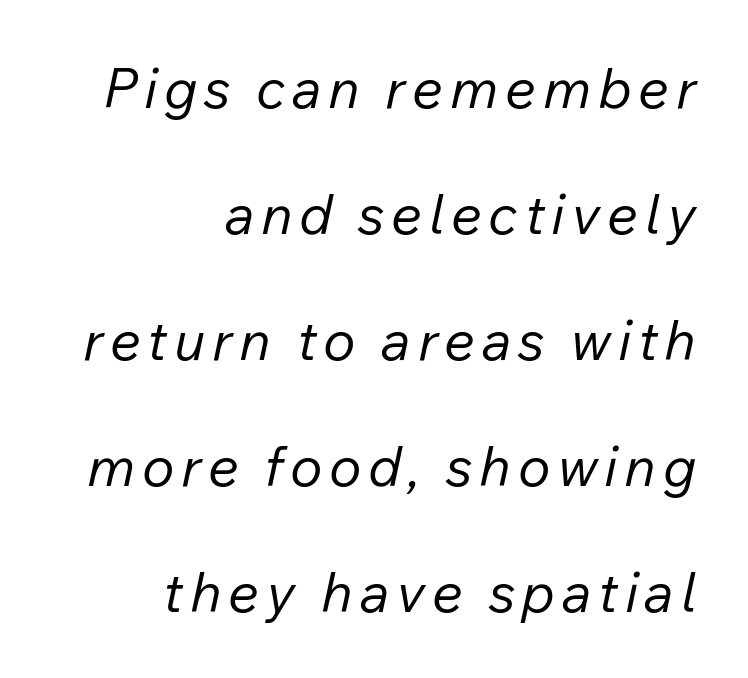
The image shows 55 px regular-weight type, italic (leaning right); set right-aligned, loose line spacing (2.29x), not underlined; low stroke contrast and a medium x-height.
